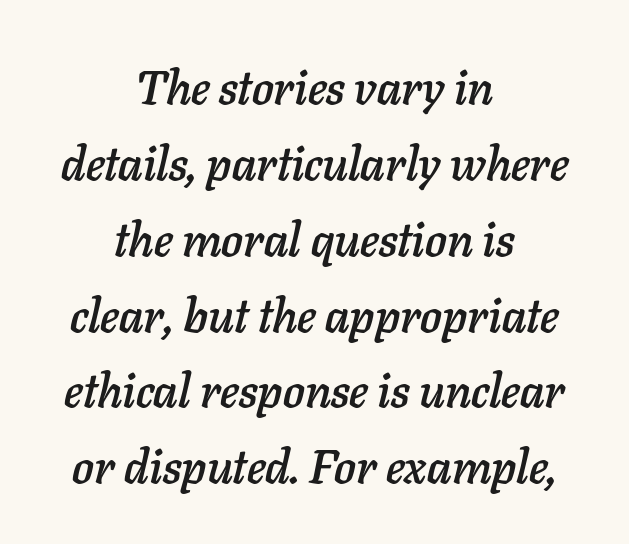
Beneath every word, the page is bare. This sample uses an oblique cut, with every glyph tilted off the vertical. Quick note: interline space is typical. Notice how the passage keeps no hard edge, just a central spine. Characters follow at the spacing the type designer built in. Proportional: the letters do not fall into vertical columns.
